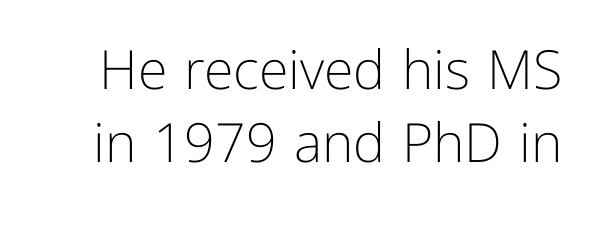
{"serif": "no", "italic": "no", "bold": "no", "weight": "light", "width": "normal", "stroke_contrast": "low", "x_height": "medium", "monospaced": "no", "underline": "no", "line_spacing": "normal", "line_spacing_ratio": 1.35, "letter_spacing": "normal", "letter_spacing_em": 0.0, "glyph_px": 54}
